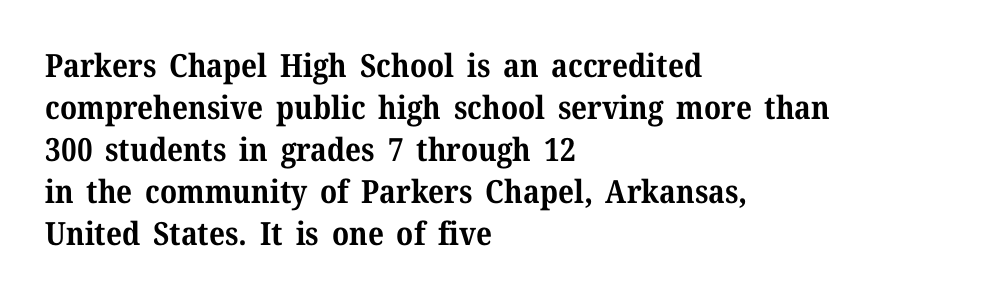
{"serif": "yes", "italic": "no", "bold": "yes", "weight": "bold", "width": "normal", "stroke_contrast": "medium", "x_height": "medium", "monospaced": "no", "underline": "no", "align": "left", "line_spacing": "normal", "line_spacing_ratio": 1.31, "letter_spacing": "normal", "letter_spacing_em": 0.0, "glyph_px": 32}
